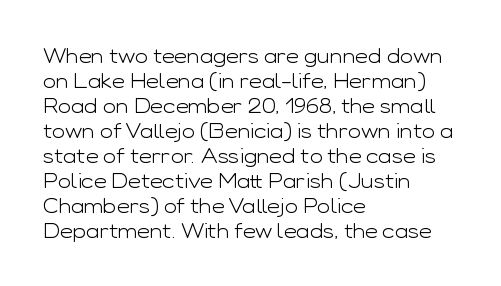
The image shows 20 px text type, upright; set left-aligned, normal line spacing (1.25x), normal letter spacing, not underlined.
